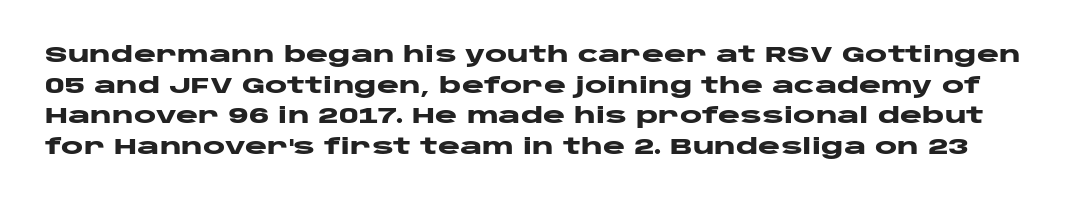
Q: Is the text bold? A: Yes.
Q: Is the text italic (slanted)? A: No, it is upright.
Q: Is the text underlined? A: No.
Q: Is the spacing between letters normal or unusually wide? A: Normal.
Q: Is the spacing between lines tight, normal or loose? A: Normal.
